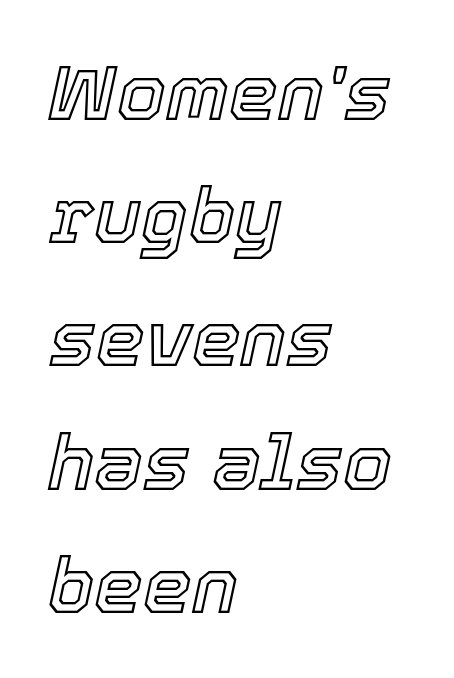
The image shows 78 px text type, italic (leaning right); set left-aligned, normal line spacing (1.58x), normal letter spacing, not underlined; a medium x-height.
